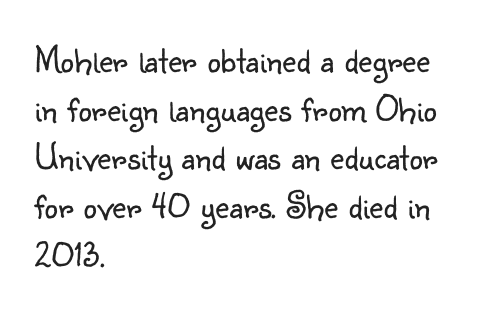
Q: Is the text bold? A: No.
Q: Is the text italic (slanted)? A: No, it is upright.
Q: Is the typeface a serif or a sans-serif typeface? A: Sans-serif.
Q: Is the text underlined? A: No.
Q: How is the paragraph aligned? A: Left-aligned.
Q: Is the spacing between letters normal or unusually wide? A: Normal.
Q: Is the spacing between lines tight, normal or loose? A: Normal.
Q: Width (condensed, normal, or wide)? A: Normal.
Q: Stroke contrast? A: Low.
Q: x-height? A: Small.
Q: Monospaced? A: No.
